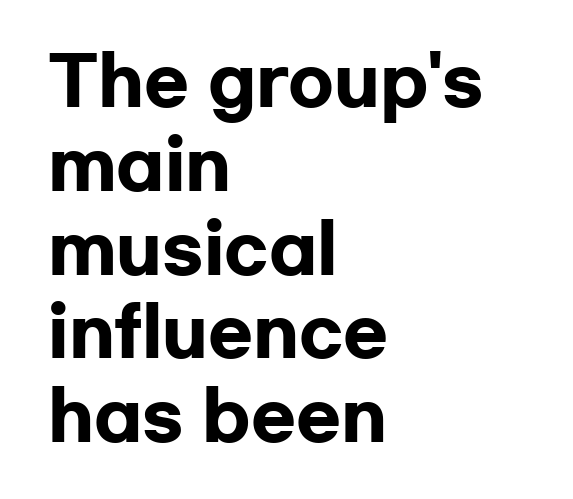
Q: Is the text bold? A: Yes.
Q: Is the text italic (slanted)? A: No, it is upright.
Q: Is the typeface a serif or a sans-serif typeface? A: Sans-serif.
Q: Is the text underlined? A: No.
Q: How is the paragraph aligned? A: Left-aligned.
Q: Is the spacing between letters normal or unusually wide? A: Normal.
Q: Is the spacing between lines tight, normal or loose? A: Normal.
Q: Width (condensed, normal, or wide)? A: Wide.
Q: Stroke contrast? A: Low.
Q: x-height? A: Medium.
Q: Monospaced? A: No.
